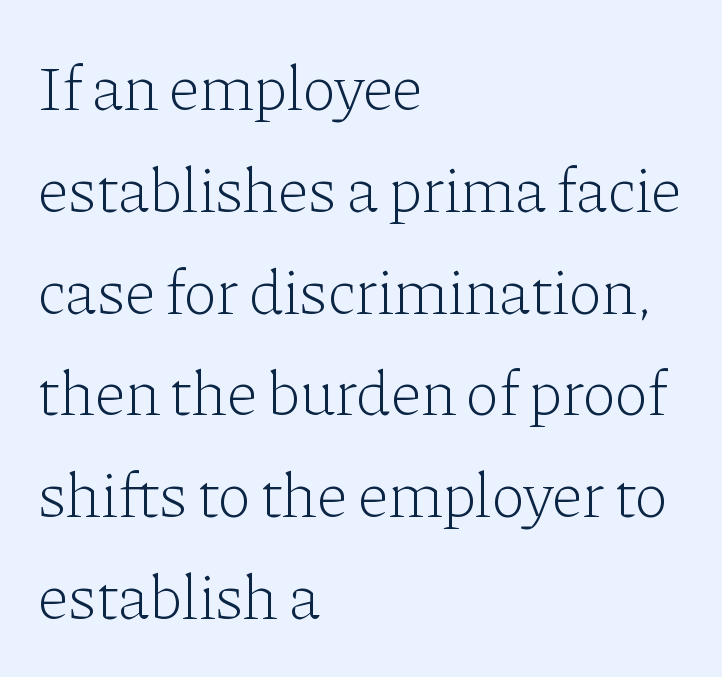
Unbolded letterforms with no extra heft. A typesetter would call this proportional, since set widths differ per character. Horizontally, the lines are justified to the leading edge only. Each letter's strokes conclude with small projecting serifs. Underline: absent.
